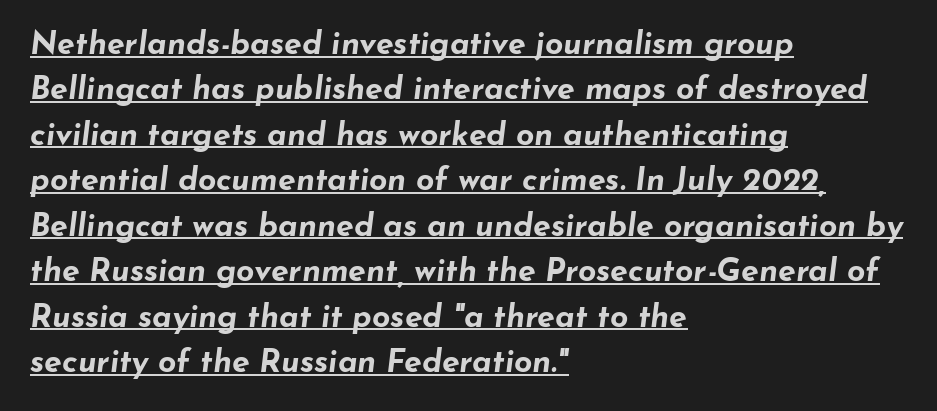
Q: Is the text bold? A: Yes.
Q: Is the text italic (slanted)? A: Yes, it leans right by about 7 degrees.
Q: Is the text underlined? A: Yes.
Q: How is the paragraph aligned? A: Left-aligned.
Q: Is the spacing between letters normal or unusually wide? A: Normal.
Q: Is the spacing between lines tight, normal or loose? A: Normal.
Q: Width (condensed, normal, or wide)? A: Wide.
Q: Stroke contrast? A: Low.
Q: x-height? A: Small.
Q: Monospaced? A: No.
